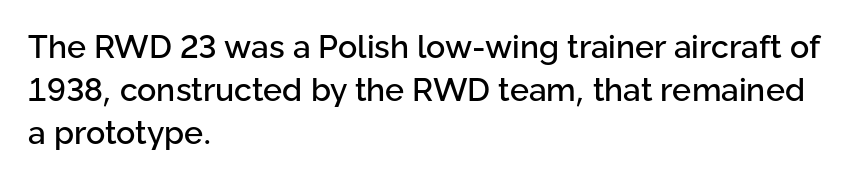
The image shows 32 px sans-serif type, upright; set left-aligned, normal line spacing (1.34x), normal letter spacing, not underlined; low stroke contrast and a medium x-height.
